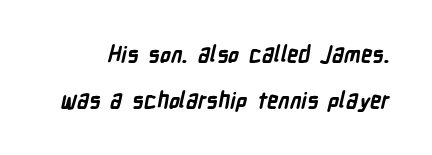
Vertical spacing — loose. Stroke thickness is high; the sample reads as a true bold. Descenders are the only things crossing below the line. Short note: letters normally spaced.
